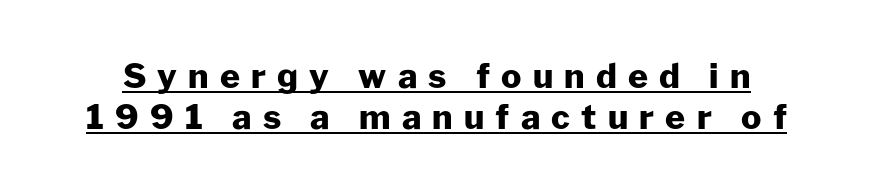
How heavy is the stroke? Heavy — this is a bold. Look at the tracking — it's clearly loosened, letters drifting apart. This rendering features underlined lettering. The passage shown is typeset with a sans-serif family.
